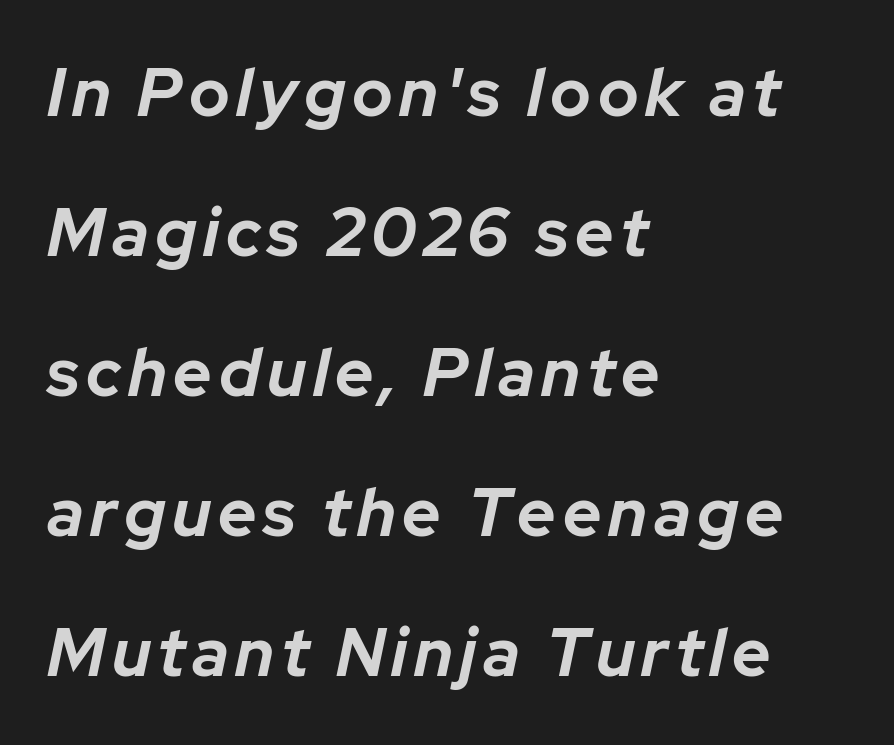
The image shows 67 px bold type, italic (leaning right); set left-aligned, loose line spacing (2.09x), not underlined; low stroke contrast and a medium x-height.
